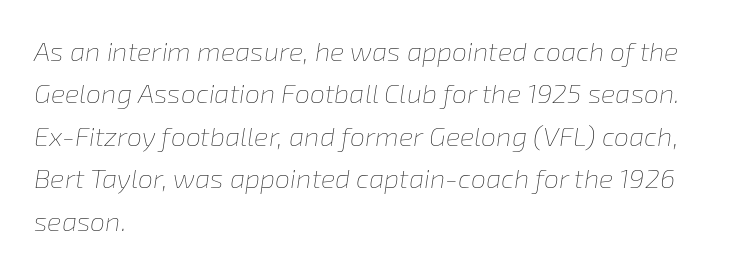
The image shows 27 px text type, italic (leaning right); set left-aligned, normal line spacing (1.57x), normal letter spacing, not underlined.
